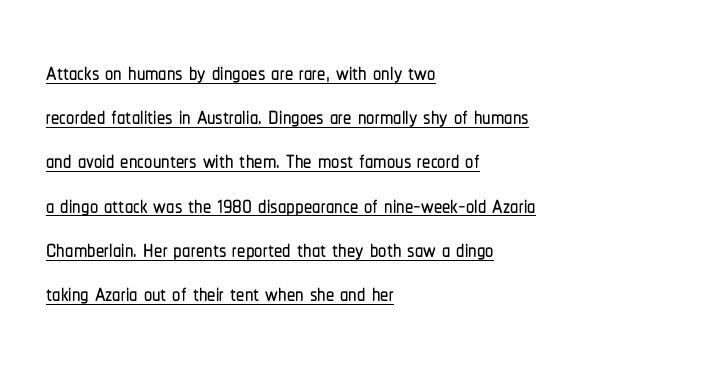
{"serif": "no", "italic": "no", "width": "condensed", "stroke_contrast": "low", "x_height": "medium", "monospaced": "no", "underline": "yes", "align": "left", "line_spacing": "normal", "line_spacing_ratio": 1.34, "letter_spacing": "normal", "letter_spacing_em": 0.0, "glyph_px": 33}
